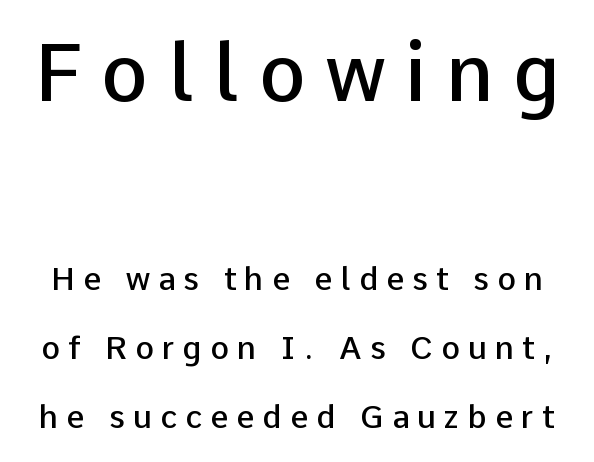
Varying glyph widths throughout — classic text-font behaviour. The face used here appears at its bigger size in the upper chunk. The horizontal fit of the characters is loose and conspicuously gappy. What weight is shown? A semibold, between regular and bold. Regarding serifs, this sample does without them.
